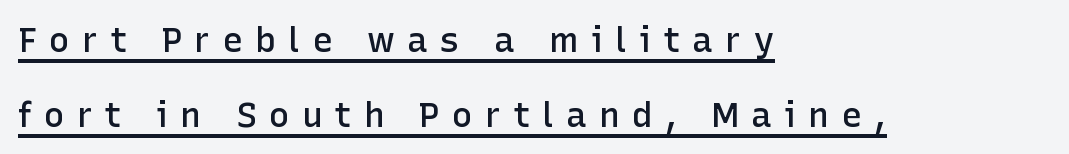
{"serif": "no", "italic": "no", "bold": "semi", "weight": "semibold", "width": "normal", "stroke_contrast": "low", "x_height": "medium", "monospaced": "no", "underline": "yes", "align": "left", "line_spacing": "loose", "line_spacing_ratio": 2.14, "letter_spacing": "wide", "letter_spacing_em": 0.34, "glyph_px": 35}
